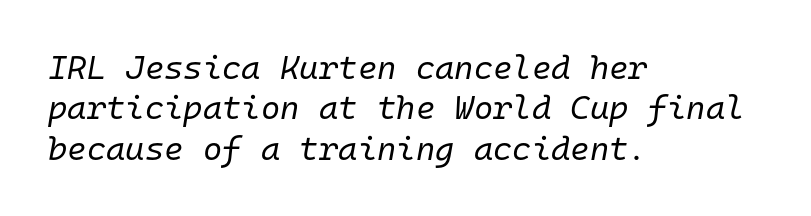
The image shows 33 px regular-weight type, italic (leaning right), monospaced; set left-aligned, line spacing 1.22x, normal letter spacing, not underlined; low stroke contrast and a medium x-height.
